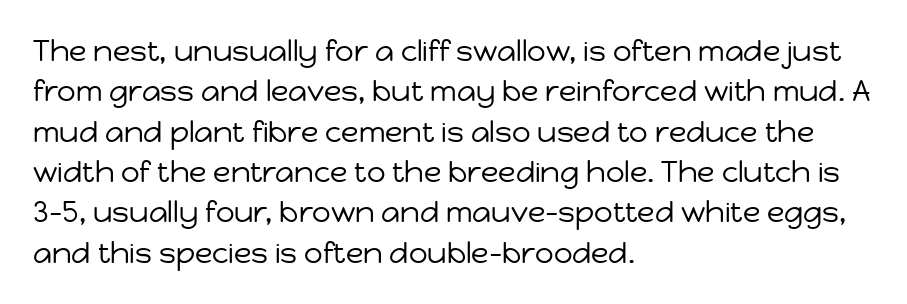
The type is set solid horizontally, with unmodified tracking. The axis of the letterforms is exactly vertical. The letters advance in unequal steps, a hallmark of proportional type. Stroke thickness stays within the range of a standard reading face or lighter. Quick note: interline space is typical.
